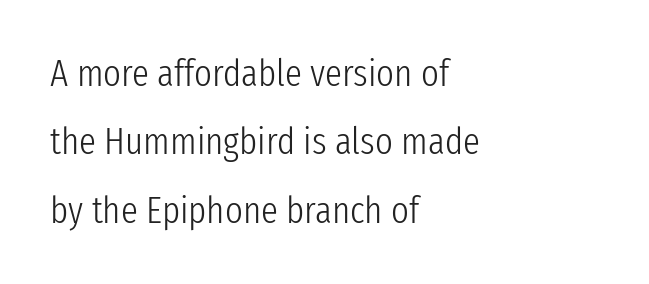
Q: Is the text bold? A: No.
Q: Is the text italic (slanted)? A: No, it is upright.
Q: Is the typeface a serif or a sans-serif typeface? A: Sans-serif.
Q: Is the text underlined? A: No.
Q: How is the paragraph aligned? A: Left-aligned.
Q: Is the spacing between letters normal or unusually wide? A: Normal.
Q: Width (condensed, normal, or wide)? A: Condensed.
Q: Stroke contrast? A: Low.
Q: x-height? A: Medium.
Q: Monospaced? A: No.
